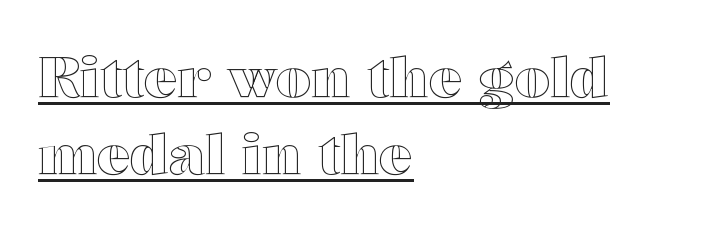
Q: Is the text italic (slanted)? A: No, it is upright.
Q: Is the text underlined? A: Yes.
Q: How is the paragraph aligned? A: Left-aligned.
Q: Is the spacing between letters normal or unusually wide? A: Normal.
Q: Is the spacing between lines tight, normal or loose? A: Normal.
Q: Width (condensed, normal, or wide)? A: Wide.
Q: x-height? A: Medium.
Q: Monospaced? A: No.
